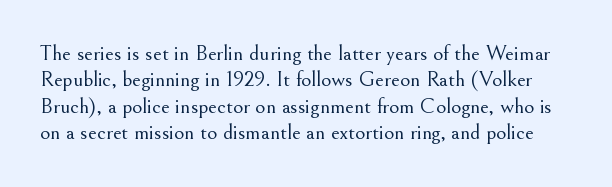
Q: Is the text bold? A: No.
Q: Is the text italic (slanted)? A: No, it is upright.
Q: Is the text underlined? A: No.
Q: Is the spacing between letters normal or unusually wide? A: Normal.
